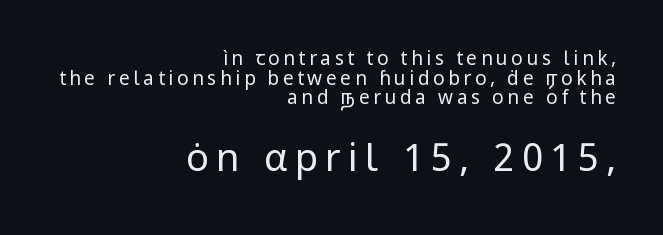
The image shows 38 px regular-weight sans-serif type, upright; set right-aligned, tight line spacing (1.03x), not underlined; the second (bottom) block is 2.0x larger; low stroke contrast and a medium x-height.
